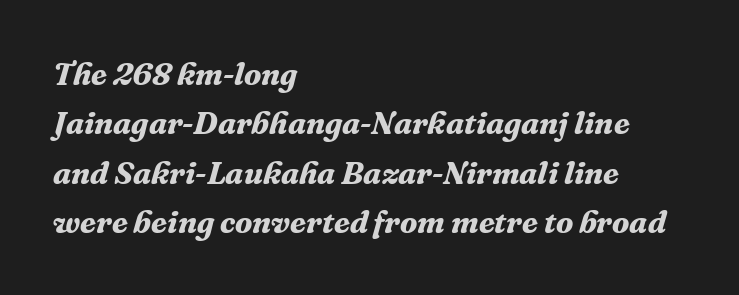
{"serif": "yes", "italic": "yes", "lean": "right", "slant_degrees": 16, "bold": "yes", "weight": "bold", "width": "normal", "stroke_contrast": "medium", "x_height": "medium", "monospaced": "no", "underline": "no", "align": "left", "line_spacing": "normal", "line_spacing_ratio": 1.54, "letter_spacing": "normal", "letter_spacing_em": 0.0, "glyph_px": 32}
